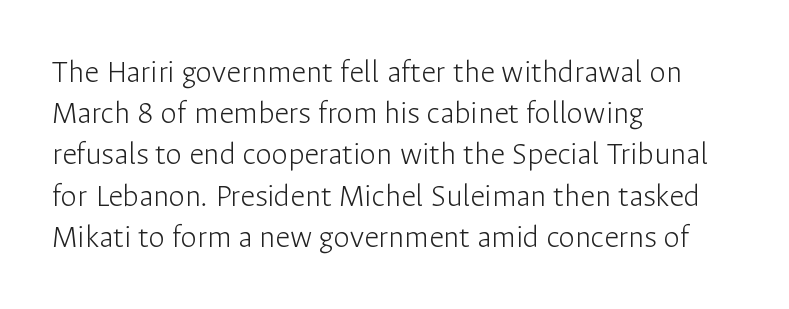
The letters carry no serifs — their stems end cleanly without finishing strokes. The font's upright variant was chosen for this text. You could not count columns in this text — the font is proportionally spaced. Letters rest on an invisible, unmarked baseline. Here the glyphs are tracked normally, forming tight word shapes.
